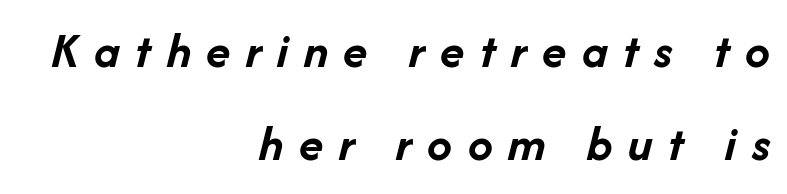
{"italic": "yes", "lean": "right", "slant_degrees": 14, "bold": "yes", "weight": "semibold", "width": "normal", "stroke_contrast": "low", "x_height": "medium", "monospaced": "no", "underline": "no", "align": "right", "line_spacing_ratio": 1.86, "letter_spacing": "wide", "letter_spacing_em": 0.31, "glyph_px": 50}
